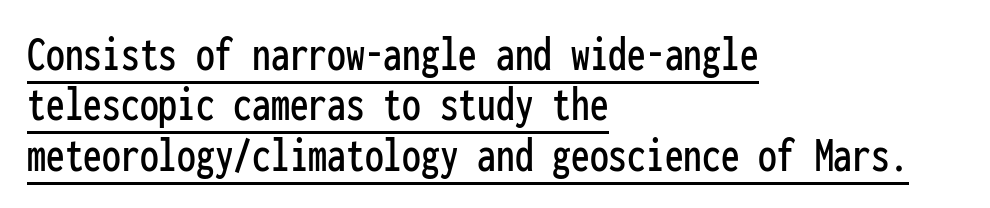
The image shows 50 px condensed sans-serif type, upright, monospaced; set left-aligned, tight line spacing (1.01x), normal letter spacing, underlined; low stroke contrast and a medium x-height.
